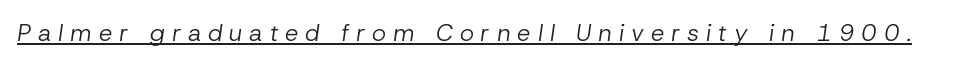
The image shows 24 px text type, italic (leaning right); set unusually wide letter spacing (+0.29 em), underlined.
